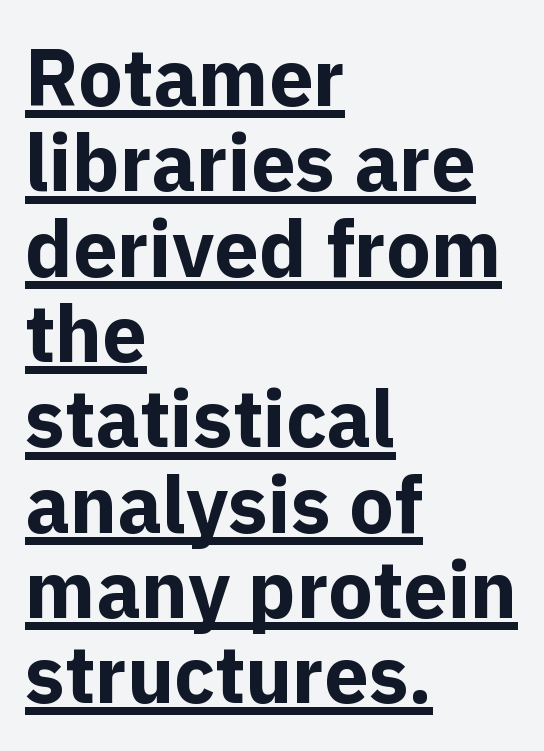
{"serif": "no", "italic": "no", "bold": "yes", "weight": "bold", "width": "normal", "x_height": "medium", "monospaced": "no", "underline": "yes", "align": "left", "line_spacing": "tight", "line_spacing_ratio": 1.08, "letter_spacing": "normal", "letter_spacing_em": 0.0, "glyph_px": 79}
